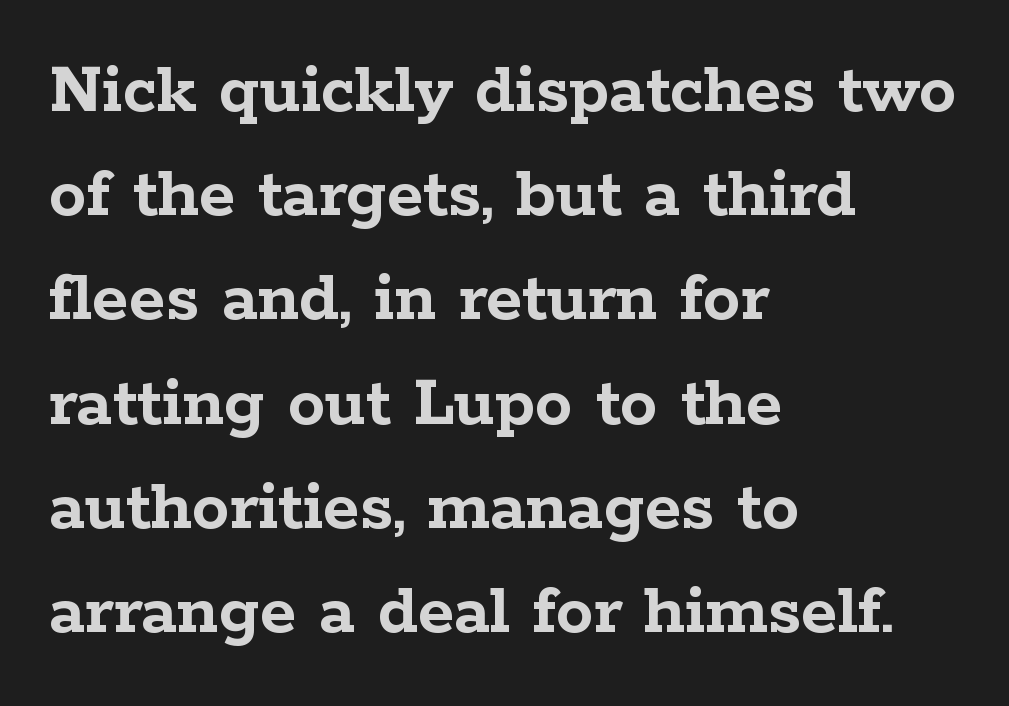
Q: Is the text bold? A: Yes.
Q: Is the text italic (slanted)? A: No, it is upright.
Q: Is the typeface a serif or a sans-serif typeface? A: Serif.
Q: Is the text underlined? A: No.
Q: How is the paragraph aligned? A: Left-aligned.
Q: Is the spacing between letters normal or unusually wide? A: Normal.
Q: Is the spacing between lines tight, normal or loose? A: Normal.
Q: Width (condensed, normal, or wide)? A: Wide.
Q: Stroke contrast? A: Low.
Q: x-height? A: Medium.
Q: Monospaced? A: No.
